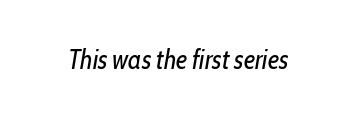
Q: Is the text bold? A: No.
Q: Is the text italic (slanted)? A: Yes, it leans right by about 10 degrees.
Q: Is the text underlined? A: No.
Q: Is the spacing between letters normal or unusually wide? A: Normal.
